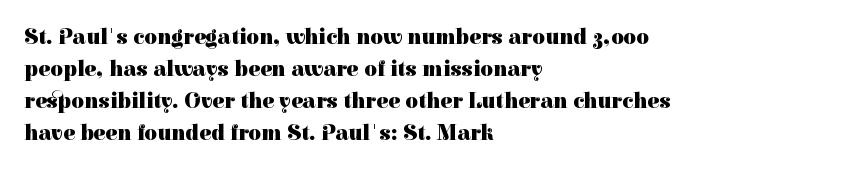
Q: Is the text bold? A: Yes.
Q: Is the text italic (slanted)? A: No, it is upright.
Q: Is the text underlined? A: No.
Q: How is the paragraph aligned? A: Left-aligned.
Q: Is the spacing between letters normal or unusually wide? A: Normal.
Q: Is the spacing between lines tight, normal or loose? A: Normal.
